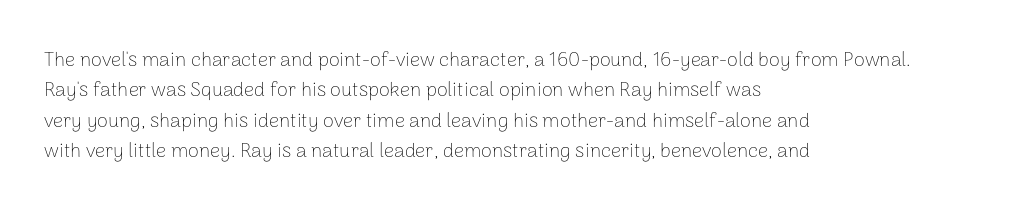
{"italic": "no", "bold": "no", "underline": "no", "align": "left", "line_spacing": "normal", "line_spacing_ratio": 1.52, "letter_spacing": "normal", "letter_spacing_em": 0.0, "glyph_px": 20}
